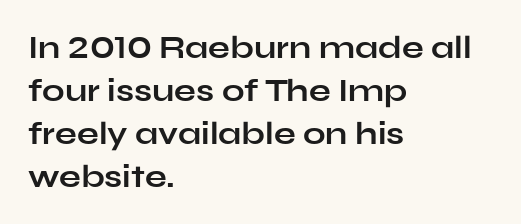
{"serif": "no", "italic": "no", "bold": "yes", "weight": "bold", "width": "wide", "stroke_contrast": "low", "x_height": "medium", "monospaced": "no", "underline": "no", "align": "left", "line_spacing": "normal", "line_spacing_ratio": 1.34, "letter_spacing": "normal", "letter_spacing_em": 0.0, "glyph_px": 32}
